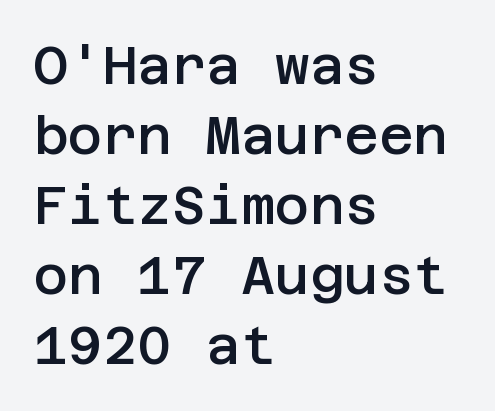
Q: Is the text bold? A: Semi-bold.
Q: Is the text italic (slanted)? A: No, it is upright.
Q: Is the typeface a serif or a sans-serif typeface? A: Sans-serif.
Q: Is the text underlined? A: No.
Q: How is the paragraph aligned? A: Left-aligned.
Q: Is the spacing between letters normal or unusually wide? A: Normal.
Q: Is the spacing between lines tight, normal or loose? A: Normal.
Q: Width (condensed, normal, or wide)? A: Normal.
Q: Stroke contrast? A: Low.
Q: x-height? A: Large.
